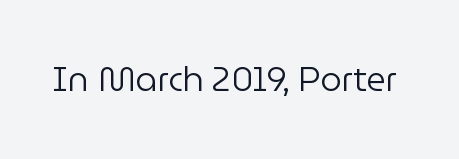
{"serif": "no", "italic": "no", "bold": "no", "weight": "regular", "width": "normal", "stroke_contrast": "low", "x_height": "medium", "monospaced": "no", "underline": "no", "letter_spacing": "normal", "letter_spacing_em": 0.0, "glyph_px": 34}
